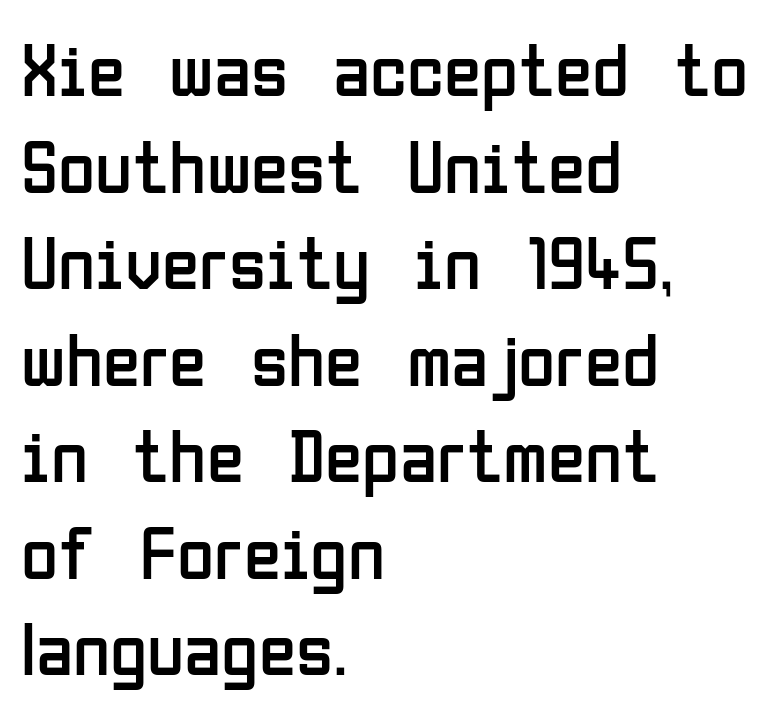
{"serif": "no", "italic": "no", "bold": "no", "weight": "regular", "width": "condensed", "stroke_contrast": "low", "x_height": "medium", "monospaced": "no", "underline": "no", "align": "left", "line_spacing": "normal", "line_spacing_ratio": 1.27, "letter_spacing": "normal", "letter_spacing_em": 0.0, "glyph_px": 76}
